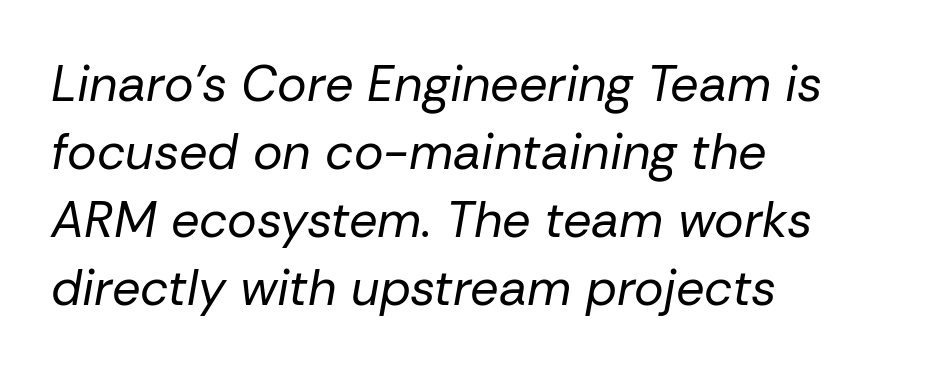
The image shows 50 px regular-weight type, italic (leaning right); set left-aligned, normal line spacing (1.36x), normal letter spacing, not underlined; low stroke contrast and a medium x-height.
